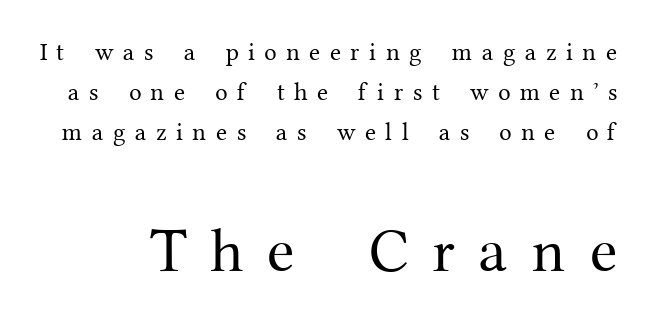
{"serif": "yes", "italic": "no", "bold": "no", "weight": "regular", "width": "normal", "stroke_contrast": "medium", "x_height": "medium", "monospaced": "no", "underline": "no", "line_spacing": "normal", "line_spacing_ratio": 1.6, "letter_spacing": "wide", "letter_spacing_em": 0.38, "larger_block": "second", "size_ratio": 2.48, "glyph_px": 62}
